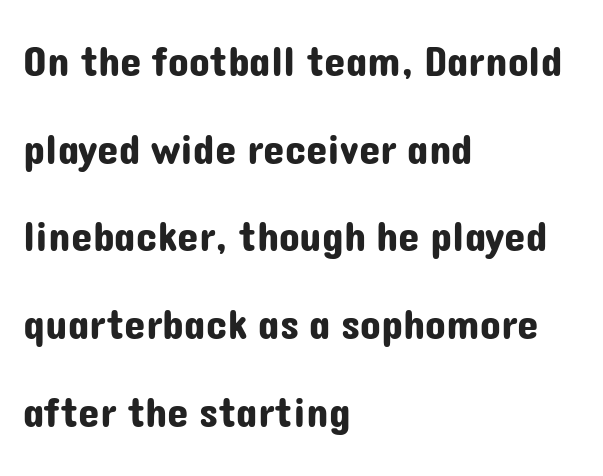
Q: Is the text italic (slanted)? A: No, it is upright.
Q: Is the typeface a serif or a sans-serif typeface? A: Sans-serif.
Q: Is the text underlined? A: No.
Q: How is the paragraph aligned? A: Left-aligned.
Q: Is the spacing between letters normal or unusually wide? A: Normal.
Q: Is the spacing between lines tight, normal or loose? A: Loose.
Q: Width (condensed, normal, or wide)? A: Normal.
Q: Stroke contrast? A: Low.
Q: x-height? A: Medium.
Q: Monospaced? A: No.
